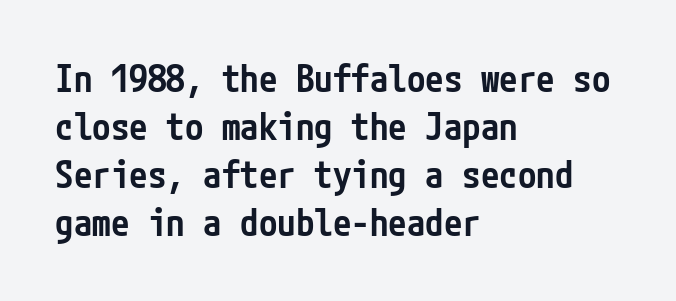
The image shows 37 px semibold, condensed sans-serif type, upright; set left-aligned, normal line spacing (1.3x), normal letter spacing, not underlined; low stroke contrast and a medium x-height.
